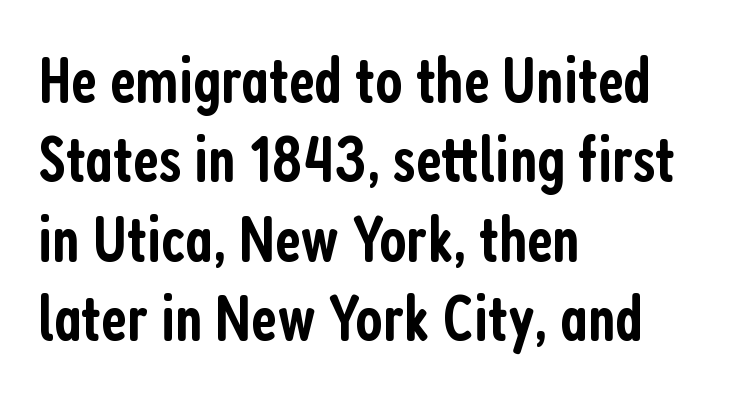
The image shows 65 px semibold, condensed sans-serif type, upright; set left-aligned, line spacing 1.22x, normal letter spacing, not underlined; low stroke contrast and a medium x-height.
